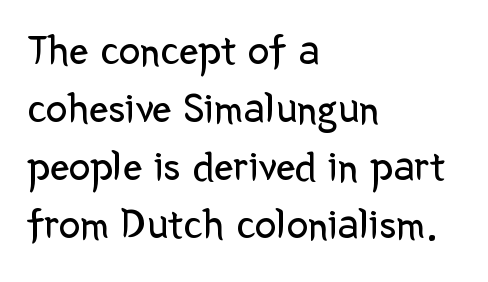
Q: Is the text bold? A: No.
Q: Is the text italic (slanted)? A: No, it is upright.
Q: Is the typeface a serif or a sans-serif typeface? A: Sans-serif.
Q: Is the text underlined? A: No.
Q: How is the paragraph aligned? A: Left-aligned.
Q: Is the spacing between letters normal or unusually wide? A: Normal.
Q: Is the spacing between lines tight, normal or loose? A: Normal.
Q: Width (condensed, normal, or wide)? A: Normal.
Q: Stroke contrast? A: Low.
Q: x-height? A: Medium.
Q: Monospaced? A: No.
